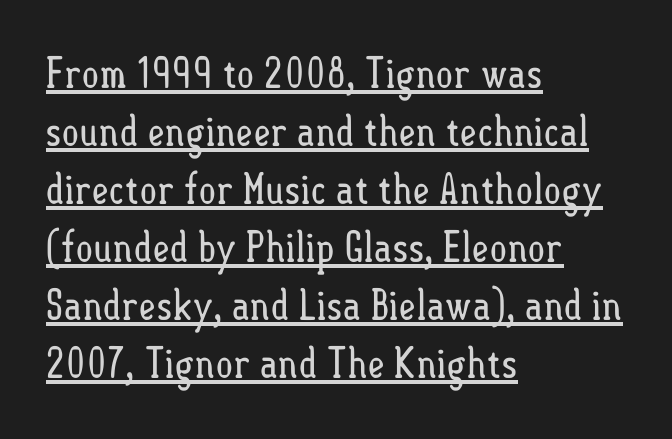
{"italic": "no", "bold": "no", "weight": "regular", "width": "condensed", "stroke_contrast": "low", "x_height": "small", "monospaced": "no", "underline": "yes", "align": "left", "line_spacing": "normal", "line_spacing_ratio": 1.38, "letter_spacing": "normal", "letter_spacing_em": 0.0, "glyph_px": 42}
